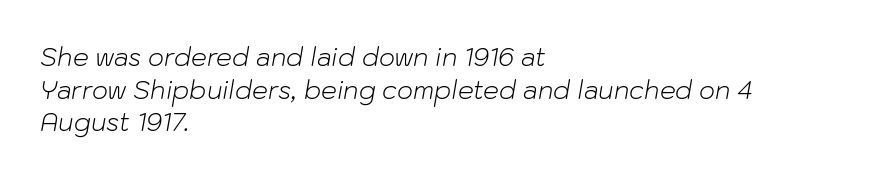
The image shows 25 px text type, italic (leaning right); set left-aligned, normal line spacing (1.31x), normal letter spacing, not underlined.
